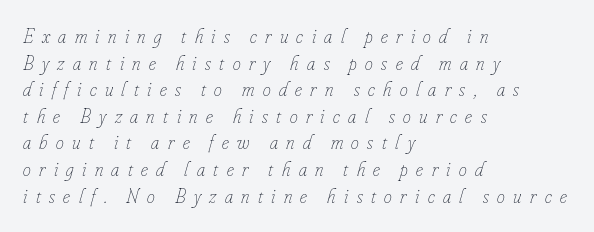
{"italic": "yes", "lean": "right", "slant_degrees": 16, "bold": "no", "underline": "no", "align": "left", "line_spacing": "normal", "line_spacing_ratio": 1.33, "letter_spacing": "wide", "letter_spacing_em": 0.42, "glyph_px": 20}
